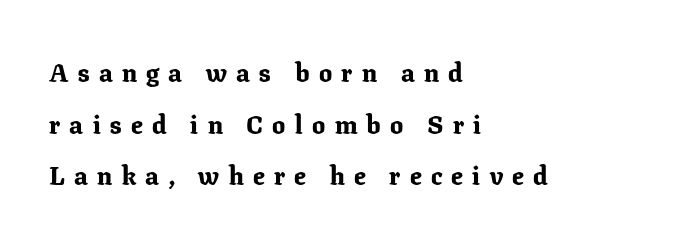
Q: Is the text bold? A: Yes.
Q: Is the text italic (slanted)? A: No, it is upright.
Q: Is the text underlined? A: No.
Q: How is the paragraph aligned? A: Left-aligned.
Q: Is the spacing between letters normal or unusually wide? A: Unusually wide.
Q: Is the spacing between lines tight, normal or loose? A: Loose.
